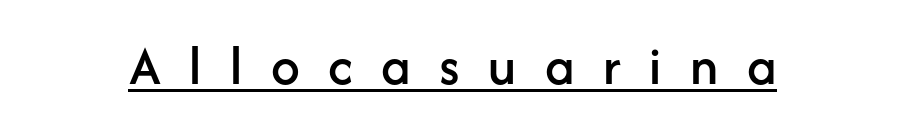
These lines have a slow, spaced-out rhythm from letter to letter. Note the varied advance widths — an 'i' is clearly narrower than an 'm'. Glance below the letters and you will spot a drawn line. A sans-serif font was chosen for this passage.
